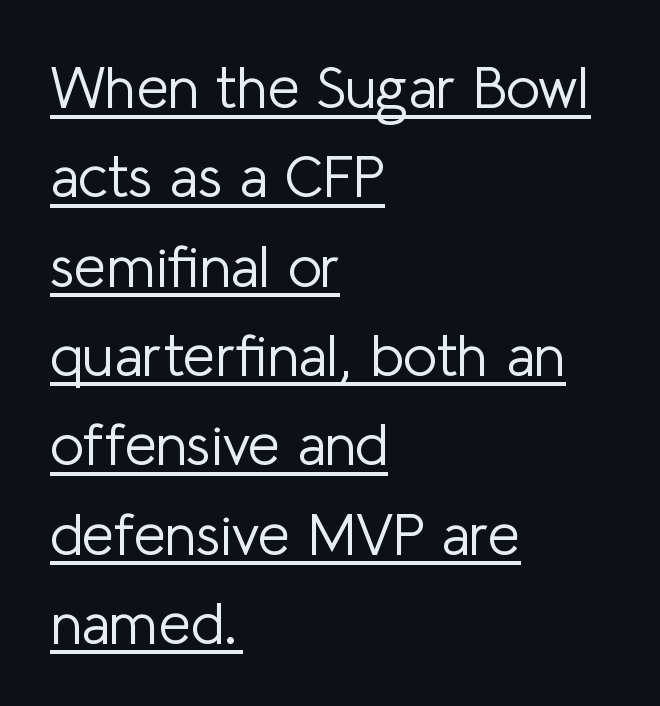
Short and long lines alike share a common starting point at left. The typeface chosen for these lines omits serifs. The typeface has the unassuming heft of standard copy or less. In terms of leading, this rendering sits right in the middle.
